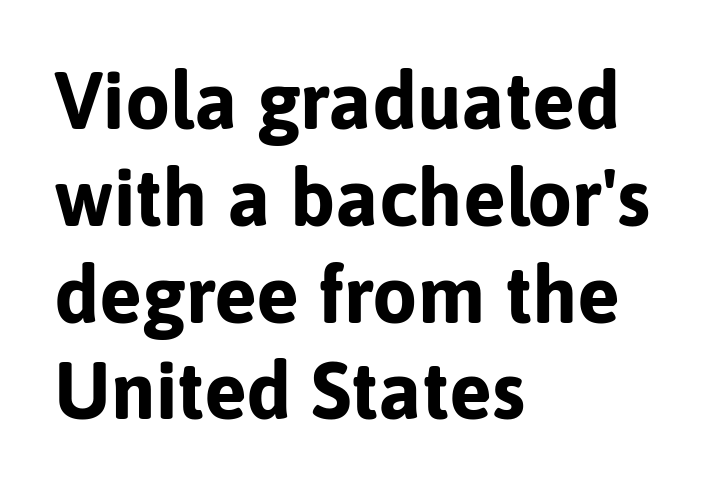
Horizontal alignment here is leftward, the default for most running prose. This is roman type, the default non-slanted kind. A typesetter would call this zero additional tracking. Summary of weight: heavy, a full bold.
